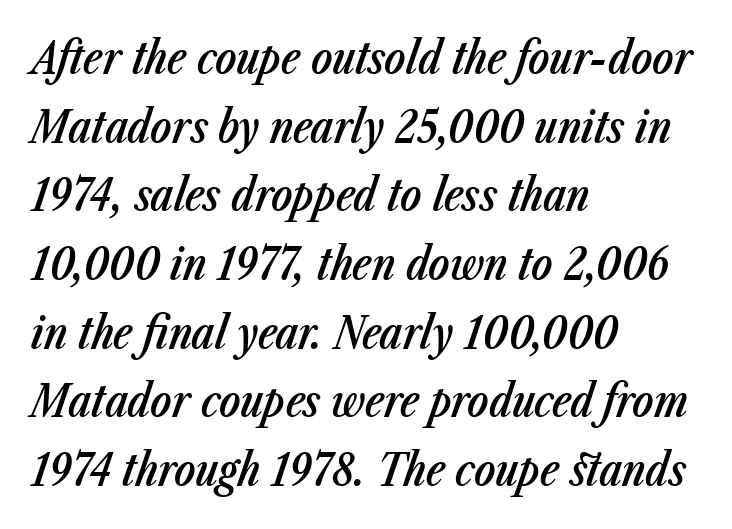
The image shows 44 px semibold, condensed type, italic (leaning right); set left-aligned, normal line spacing (1.56x), normal letter spacing, not underlined; low stroke contrast and a medium x-height.
